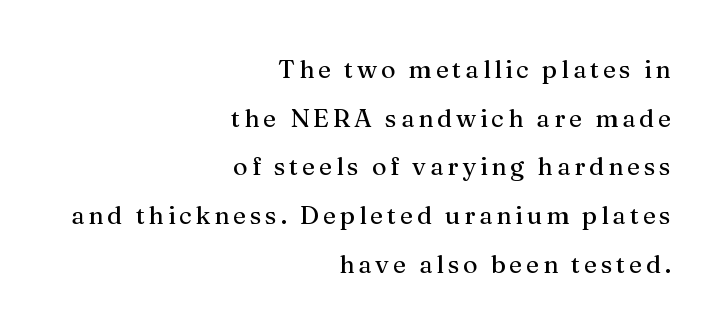
Q: Is the text italic (slanted)? A: No, it is upright.
Q: Is the text underlined? A: No.
Q: How is the paragraph aligned? A: Right-aligned.
Q: Is the spacing between lines tight, normal or loose? A: Loose.
